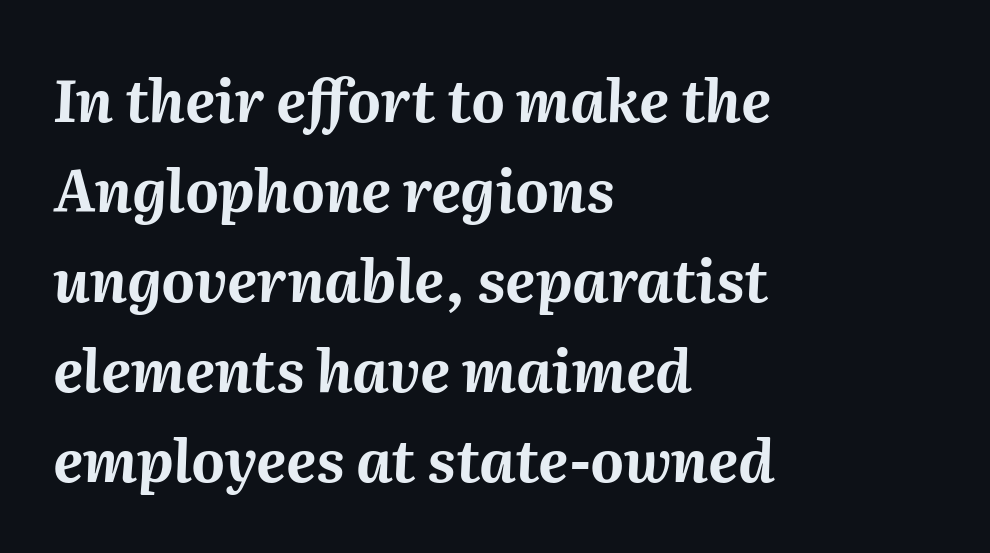
Q: Is the text bold? A: Yes.
Q: Is the text italic (slanted)? A: Yes, it leans right by about 2 degrees.
Q: Is the text underlined? A: No.
Q: How is the paragraph aligned? A: Left-aligned.
Q: Is the spacing between letters normal or unusually wide? A: Normal.
Q: Is the spacing between lines tight, normal or loose? A: Normal.
Q: Width (condensed, normal, or wide)? A: Normal.
Q: Stroke contrast? A: Medium.
Q: x-height? A: Medium.
Q: Monospaced? A: No.
